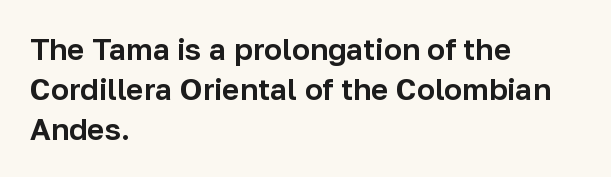
{"serif": "no", "italic": "no", "width": "normal", "stroke_contrast": "low", "x_height": "medium", "monospaced": "no", "underline": "no", "align": "left", "line_spacing": "normal", "line_spacing_ratio": 1.33, "letter_spacing": "normal", "letter_spacing_em": 0.0, "glyph_px": 30}
